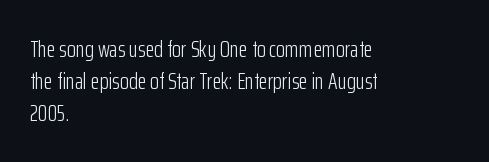
{"italic": "no", "bold": "no", "underline": "no", "align": "left", "line_spacing": "normal", "line_spacing_ratio": 1.39, "letter_spacing": "normal", "letter_spacing_em": 0.0, "glyph_px": 23}
